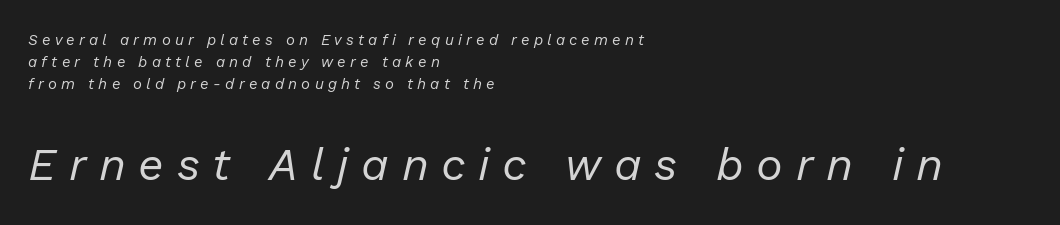
Q: Is the text bold? A: No.
Q: Is the text italic (slanted)? A: Yes, it leans right by about 13 degrees.
Q: Is the text underlined? A: No.
Q: How is the paragraph aligned? A: Left-aligned.
Q: Is the spacing between letters normal or unusually wide? A: Unusually wide.
Q: Is the spacing between lines tight, normal or loose? A: Normal.
Q: Which block of text is set in a larger size, the first (top) or the second (bottom)? A: The second (bottom) one.
Q: Width (condensed, normal, or wide)? A: Normal.
Q: Stroke contrast? A: Low.
Q: x-height? A: Medium.
Q: Monospaced? A: No.
